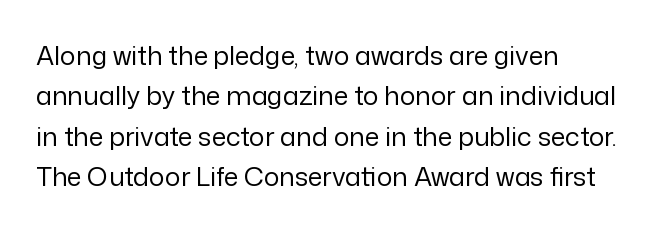
Q: Is the text bold? A: No.
Q: Is the text italic (slanted)? A: No, it is upright.
Q: Is the text underlined? A: No.
Q: How is the paragraph aligned? A: Left-aligned.
Q: Is the spacing between letters normal or unusually wide? A: Normal.
Q: Is the spacing between lines tight, normal or loose? A: Normal.
